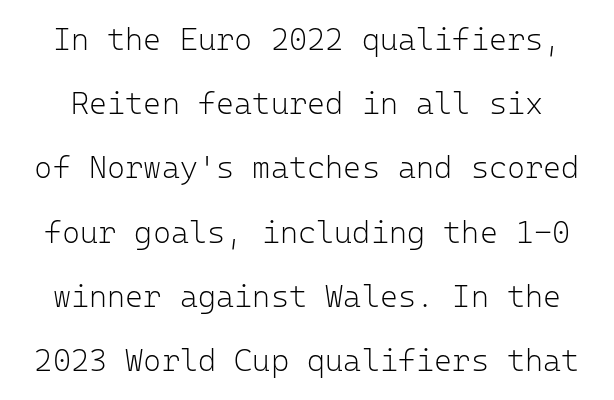
{"serif": "no", "italic": "no", "bold": "no", "weight": "light", "width": "normal", "stroke_contrast": "low", "x_height": "medium", "monospaced": "yes", "underline": "no", "line_spacing": "loose", "line_spacing_ratio": 2.07, "letter_spacing": "normal", "letter_spacing_em": 0.0, "glyph_px": 31}
